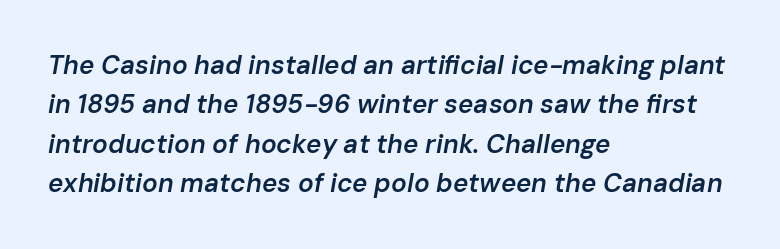
Q: Is the text bold? A: Semi-bold.
Q: Is the text italic (slanted)? A: Yes, it leans right by about 10 degrees.
Q: Is the text underlined? A: No.
Q: How is the paragraph aligned? A: Left-aligned.
Q: Is the spacing between letters normal or unusually wide? A: Normal.
Q: Is the spacing between lines tight, normal or loose? A: Normal.
